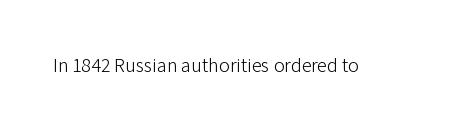
{"italic": "no", "bold": "no", "underline": "no", "letter_spacing": "normal", "letter_spacing_em": 0.0, "glyph_px": 20}
